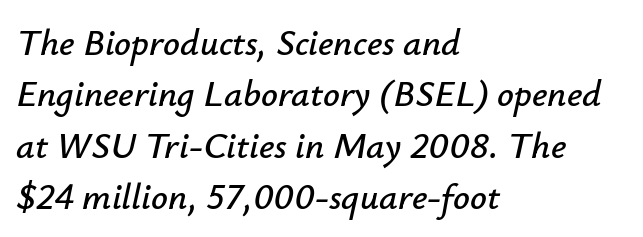
The image shows 37 px text type, italic (leaning right); set left-aligned, normal line spacing (1.39x), normal letter spacing, not underlined; low stroke contrast and a small x-height.
